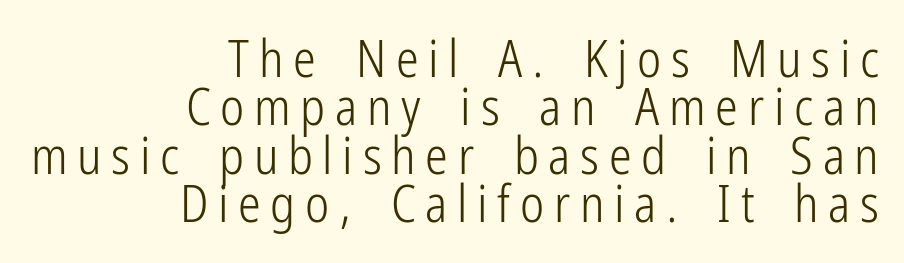
Every stem runs plumb, perpendicular to the baseline. Each new line begins almost immediately beneath the previous one. Compared with a typical body face, this is equally light or lighter still. The passage is arranged like a letterhead date or caption credit — flush right.
